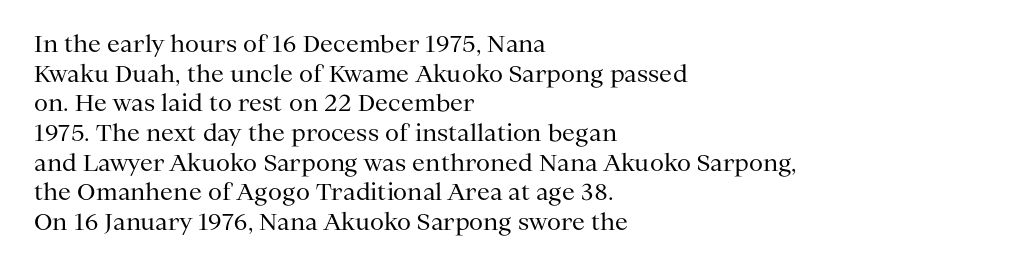
The image shows 23 px text type, upright; set left-aligned, normal line spacing (1.29x), normal letter spacing, not underlined.
